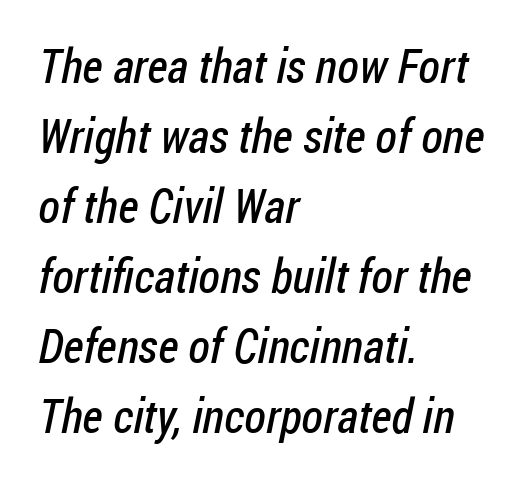
{"serif": "no", "bold": "no", "weight": "regular", "width": "condensed", "stroke_contrast": "low", "x_height": "medium", "monospaced": "no", "underline": "no", "align": "left", "line_spacing": "normal", "line_spacing_ratio": 1.46, "letter_spacing": "normal", "letter_spacing_em": 0.0, "glyph_px": 48}
